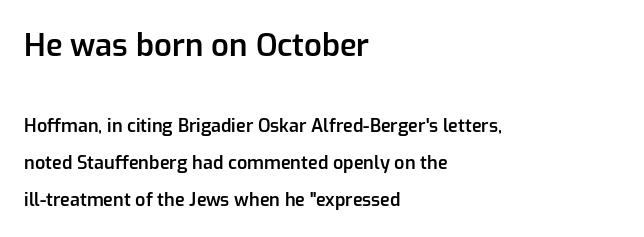
The image shows 31 px semibold sans-serif type, upright; set left-aligned, loose line spacing (2.07x), normal letter spacing, not underlined; the first (top) block is 1.72x larger; low stroke contrast and a medium x-height.
